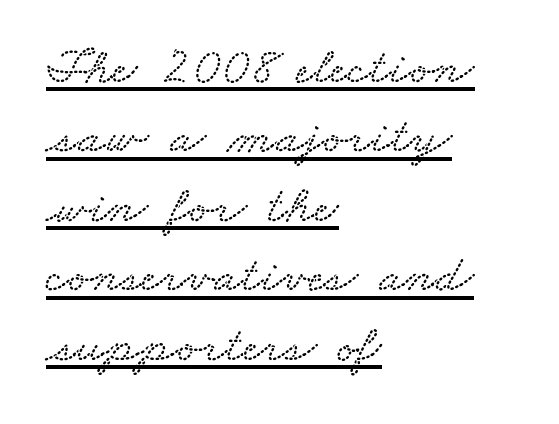
The image shows 53 px wide type; set left-aligned, normal line spacing (1.31x), normal letter spacing, underlined; low stroke contrast and a small x-height.
